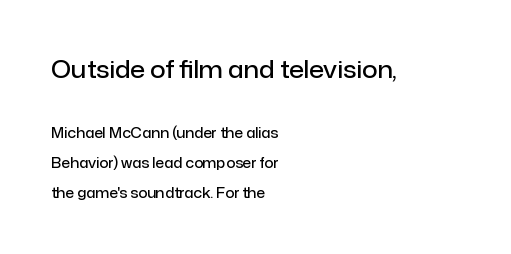
Inter-character spacing is left at the font's built-in metrics. Vertical strokes here are truly vertical. The lines in this sample share a left origin and differ only in where they stop. Stroke thickness is moderately raised; the sample reads as semibold. Beneath every word, the page is bare. The lines are spread far apart with generous leading.
